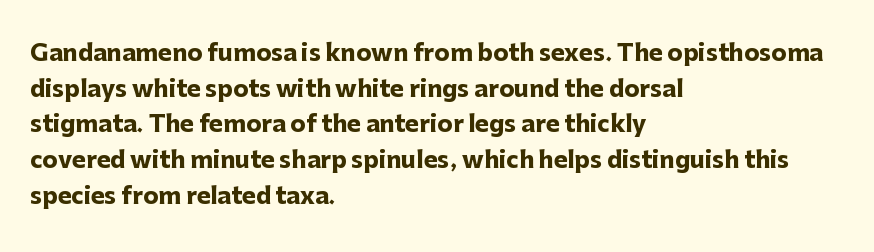
The image shows 23 px bold type, upright; set left-aligned, normal line spacing (1.55x), normal letter spacing, not underlined.
